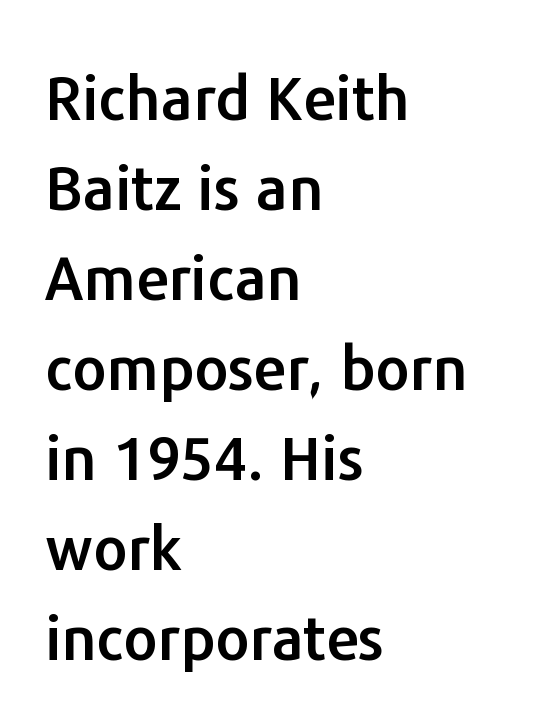
Q: Is the text italic (slanted)? A: No, it is upright.
Q: Is the typeface a serif or a sans-serif typeface? A: Sans-serif.
Q: Is the text underlined? A: No.
Q: How is the paragraph aligned? A: Left-aligned.
Q: Is the spacing between letters normal or unusually wide? A: Normal.
Q: Is the spacing between lines tight, normal or loose? A: Normal.
Q: Width (condensed, normal, or wide)? A: Normal.
Q: Stroke contrast? A: Low.
Q: x-height? A: Medium.
Q: Monospaced? A: No.
